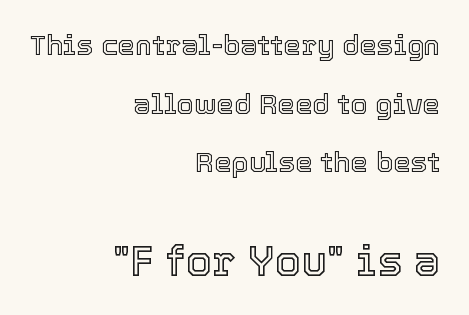
Leftover space on each line is placed entirely before the opening word. Nope, not italic — everything's standing straight. Looks like regular typesetting: each glyph gets only the width it needs. Compared with typical body copy, the letter spacing here is the same.
